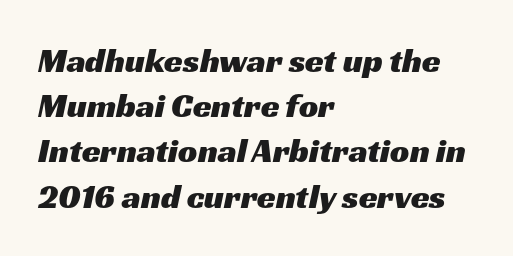
The image shows 34 px wide sans-serif type; set left-aligned, normal line spacing (1.33x), normal letter spacing, not underlined; medium stroke contrast and a medium x-height.
